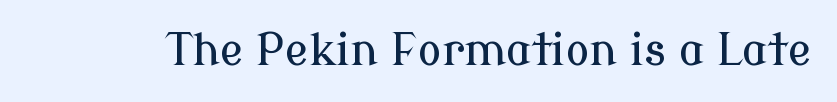
{"serif": "yes", "italic": "no", "width": "normal", "stroke_contrast": "low", "x_height": "medium", "monospaced": "no", "underline": "no", "letter_spacing": "normal", "letter_spacing_em": 0.0, "glyph_px": 44}
